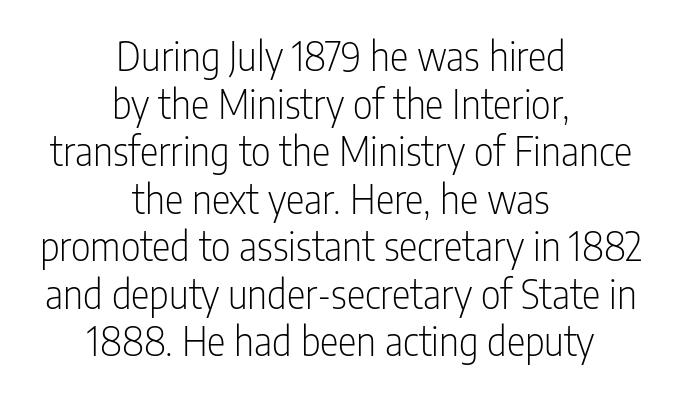
Q: Is the text bold? A: No.
Q: Is the text italic (slanted)? A: No, it is upright.
Q: Is the typeface a serif or a sans-serif typeface? A: Sans-serif.
Q: Is the text underlined? A: No.
Q: How is the paragraph aligned? A: Centered.
Q: Is the spacing between letters normal or unusually wide? A: Normal.
Q: Width (condensed, normal, or wide)? A: Condensed.
Q: Stroke contrast? A: Low.
Q: x-height? A: Medium.
Q: Monospaced? A: No.
